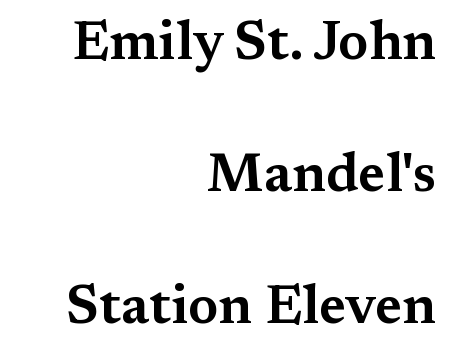
The lines in this sample share a right terminus and differ only in where they begin. You could not count columns in this text — the font is proportionally spaced. The foot of each line stays bare and open. The font family rendered here belongs to the serif group.
